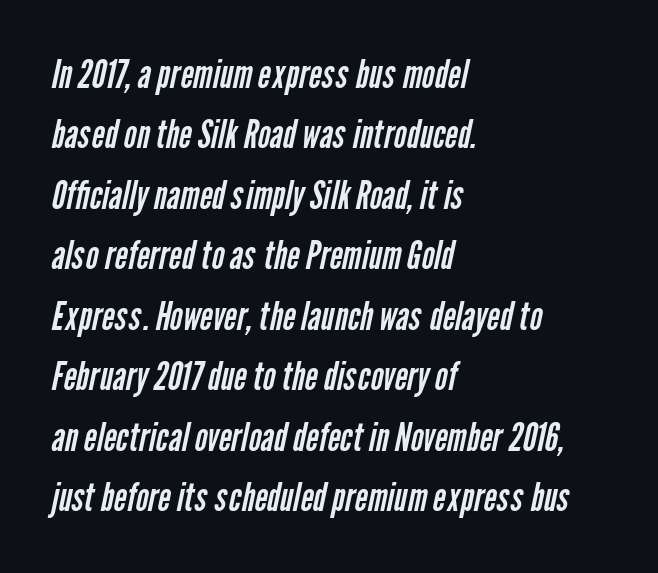
Q: Is the text bold? A: No.
Q: Is the typeface a serif or a sans-serif typeface? A: Sans-serif.
Q: Is the text underlined? A: No.
Q: How is the paragraph aligned? A: Left-aligned.
Q: Is the spacing between letters normal or unusually wide? A: Normal.
Q: Is the spacing between lines tight, normal or loose? A: Normal.
Q: Width (condensed, normal, or wide)? A: Condensed.
Q: Stroke contrast? A: Low.
Q: x-height? A: Medium.
Q: Monospaced? A: No.
